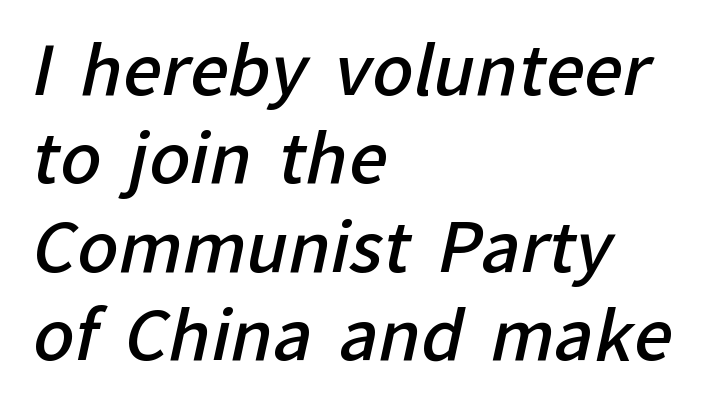
The face used here is a sans, in the tradition of grotesques and geometrics. Short note: letters normally spaced. This sample has the flowing, uneven cadence of proportional lettering. Underline: absent. Baseline-to-baseline distance is the conventional proportion of letter height.
